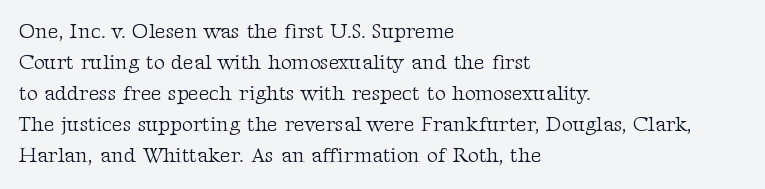
The image shows 21 px text type, upright; set left-aligned, normal line spacing (1.48x), normal letter spacing, not underlined.
